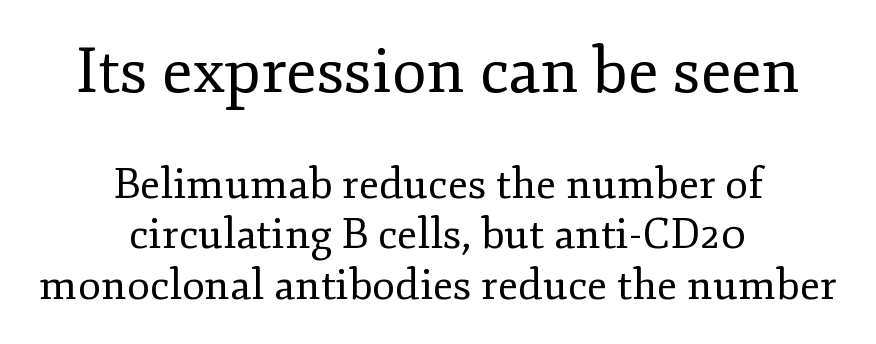
The image shows 63 px regular-weight serif type, upright; set centered, line spacing 1.2x, normal letter spacing, not underlined; the first (top) block is 1.5x larger; low stroke contrast and a small x-height.
